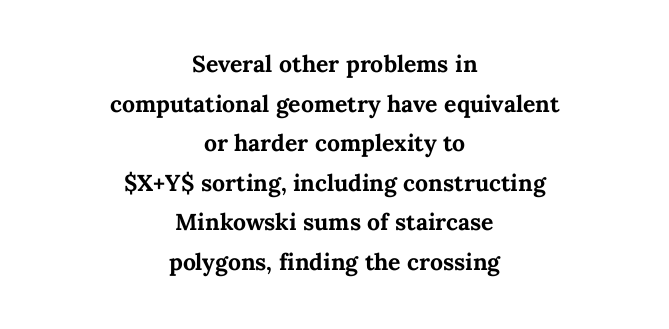
This sample uses an upright cut, with every glyph sitting square on the baseline. No word sits above an underline. Leftover space on each line is divided equally before and after the words. The passage shown has conventional tracking throughout. Thick stems and heavy bowls — unmistakably bold.
